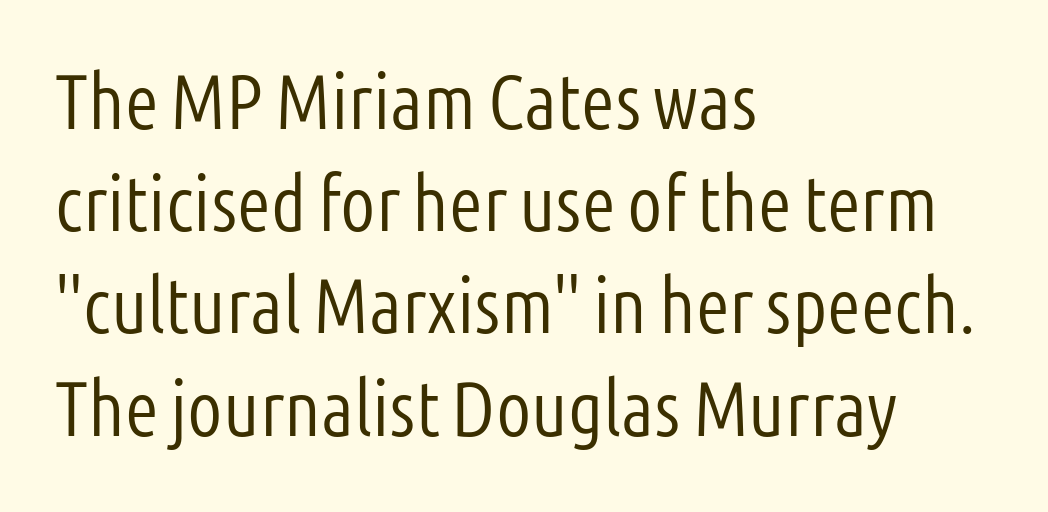
The space beneath each line is pristine and unruled. What's the leading like? Ordinary, nothing unusual. Words appear dense and cohesive because spacing is normal. A light-to-regular cut is what we see here. Reading down the block, your eye returns to a fixed left position each line.
